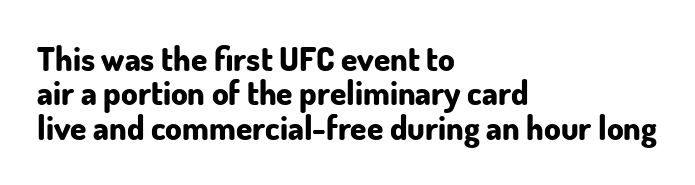
Q: Is the text bold? A: Yes.
Q: Is the text italic (slanted)? A: No, it is upright.
Q: Is the typeface a serif or a sans-serif typeface? A: Sans-serif.
Q: Is the text underlined? A: No.
Q: How is the paragraph aligned? A: Left-aligned.
Q: Is the spacing between letters normal or unusually wide? A: Normal.
Q: Is the spacing between lines tight, normal or loose? A: Tight.
Q: Width (condensed, normal, or wide)? A: Normal.
Q: Stroke contrast? A: Low.
Q: x-height? A: Small.
Q: Monospaced? A: No.
